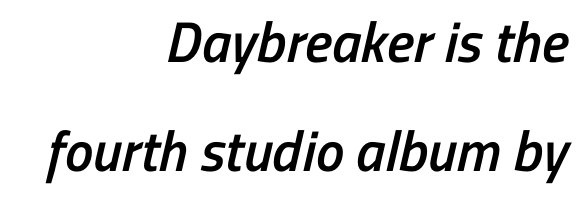
The image shows 57 px semibold, condensed sans-serif type; set right-aligned, loose line spacing (1.91x), normal letter spacing, not underlined; low stroke contrast and a medium x-height.
